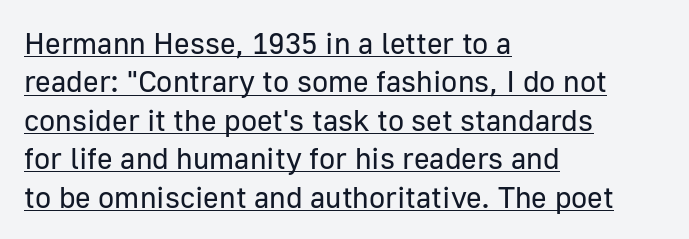
The image shows 30 px regular-weight sans-serif type, upright; set left-aligned, normal line spacing (1.28x), normal letter spacing, underlined; low stroke contrast and a medium x-height.
